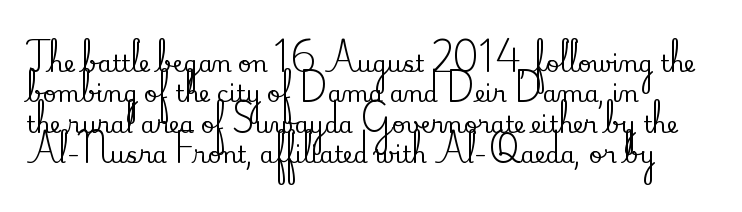
{"italic": "no", "underline": "no", "align": "left", "line_spacing": "normal", "line_spacing_ratio": 1.32, "letter_spacing": "normal", "letter_spacing_em": 0.0, "glyph_px": 23}
